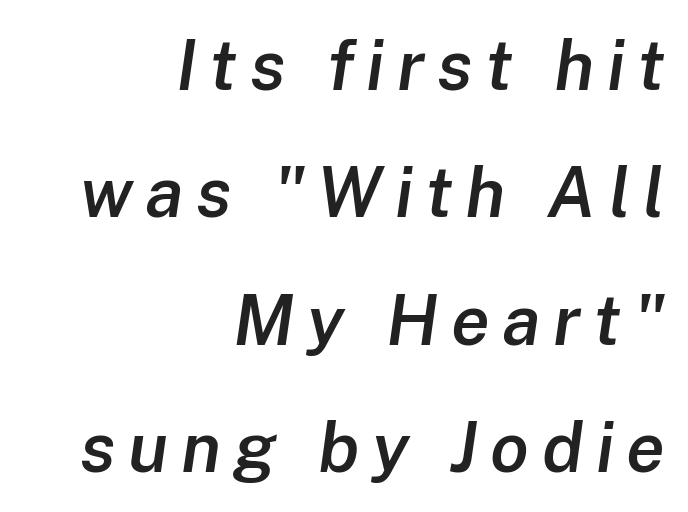
The baseline area is clear. Is this a fixed-width face? No — the glyphs have proportional, varying widths. The whole block is typeset with a tilt. Which margin do the lines hug? The right one — the left edge is uneven.
